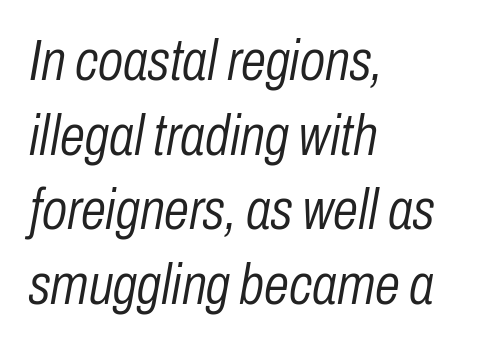
Q: Is the text bold? A: No.
Q: Is the text italic (slanted)? A: Yes, it leans right by about 10 degrees.
Q: Is the text underlined? A: No.
Q: How is the paragraph aligned? A: Left-aligned.
Q: Is the spacing between letters normal or unusually wide? A: Normal.
Q: Is the spacing between lines tight, normal or loose? A: Normal.
Q: Width (condensed, normal, or wide)? A: Condensed.
Q: Stroke contrast? A: Low.
Q: x-height? A: Medium.
Q: Monospaced? A: No.
